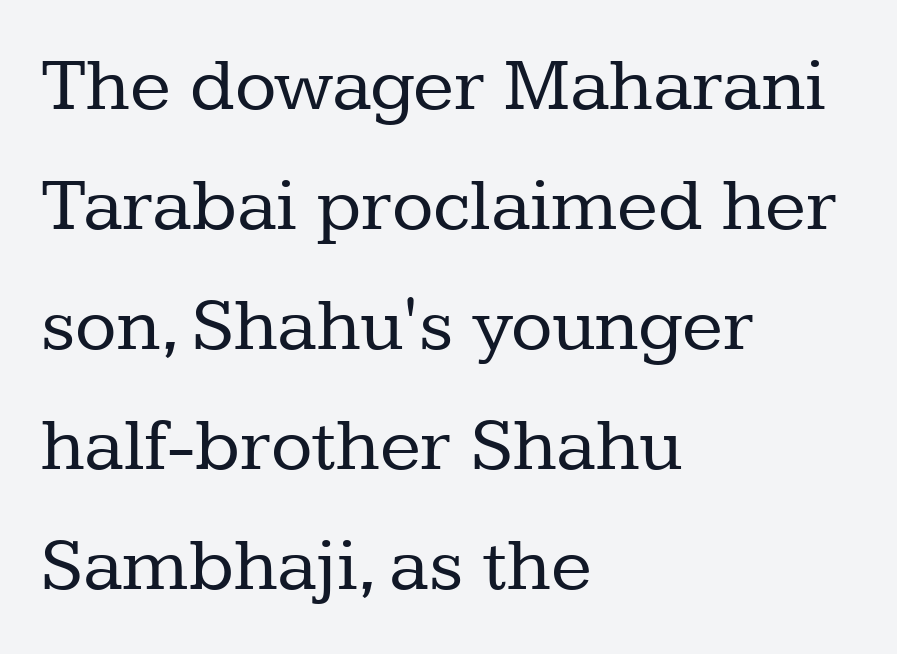
{"serif": "yes", "italic": "no", "bold": "no", "weight": "regular", "width": "normal", "stroke_contrast": "low", "x_height": "medium", "monospaced": "no", "underline": "no", "align": "left", "line_spacing": "normal", "line_spacing_ratio": 1.58, "letter_spacing": "normal", "letter_spacing_em": 0.0, "glyph_px": 76}
